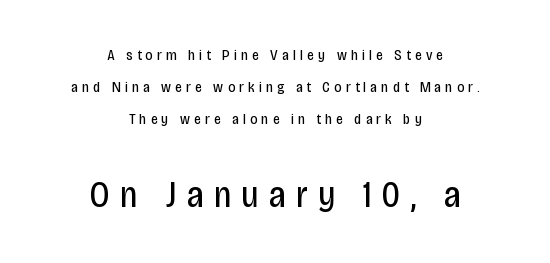
{"serif": "no", "italic": "no", "bold": "no", "weight": "regular", "width": "condensed", "stroke_contrast": "low", "x_height": "large", "monospaced": "no", "underline": "no", "align": "center", "line_spacing": "loose", "line_spacing_ratio": 2.14, "letter_spacing": "wide", "letter_spacing_em": 0.29, "larger_block": "second", "size_ratio": 2.47, "glyph_px": 37}
